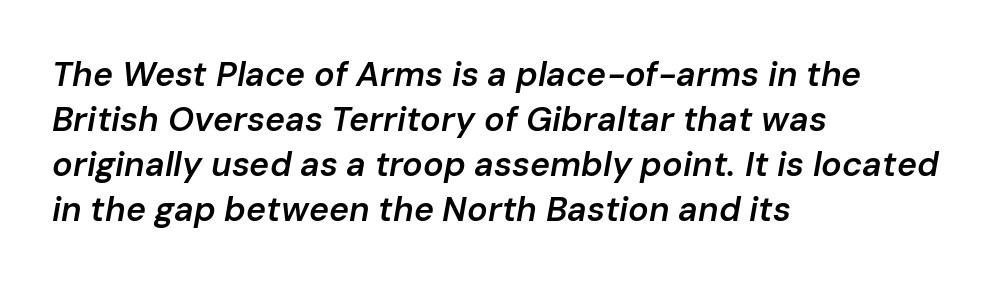
{"italic": "yes", "lean": "right", "slant_degrees": 10, "bold": "semi", "weight": "semibold", "width": "normal", "stroke_contrast": "low", "x_height": "medium", "monospaced": "no", "underline": "no", "align": "left", "line_spacing": "normal", "line_spacing_ratio": 1.32, "letter_spacing": "normal", "letter_spacing_em": 0.0, "glyph_px": 34}
